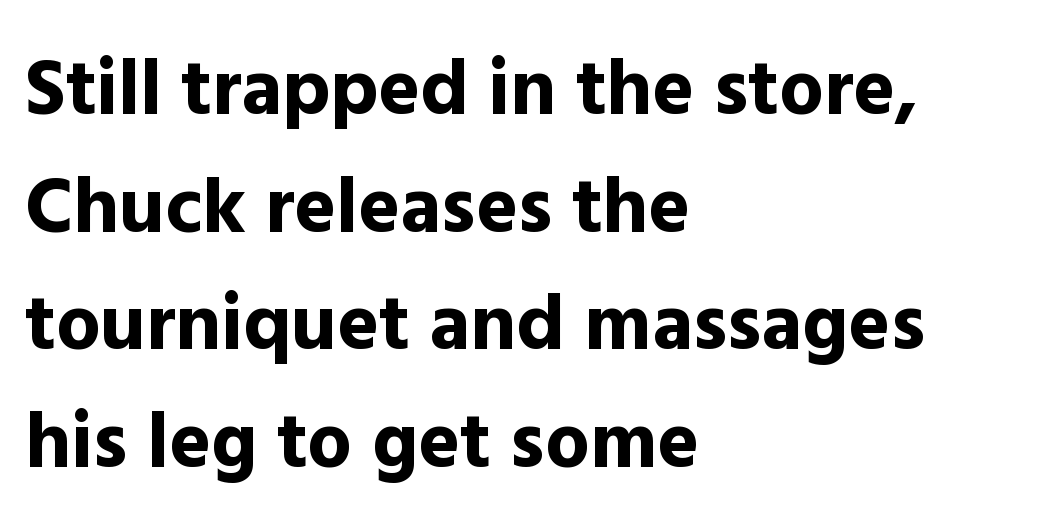
Words float on clear page, feet unadorned. Every character sits straight up, as roman type does. The face used here is proportionally spaced, like ordinary book or web type. A dark, heavy texture on the line: the type is bold. This sample is left-justified, so line endings fall wherever the words run out. Rows of type keep a routine distance in the vertical direction.
